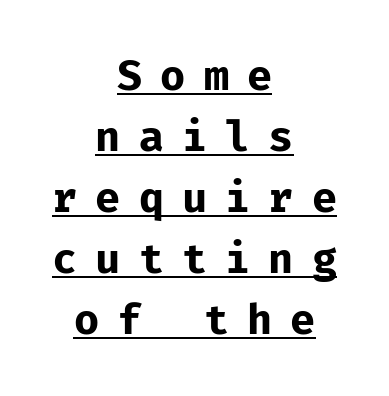
The image shows 42 px bold sans-serif type, upright, monospaced; set centered, normal line spacing (1.45x), unusually wide letter spacing (+0.43 em), underlined; low stroke contrast and a medium x-height.
